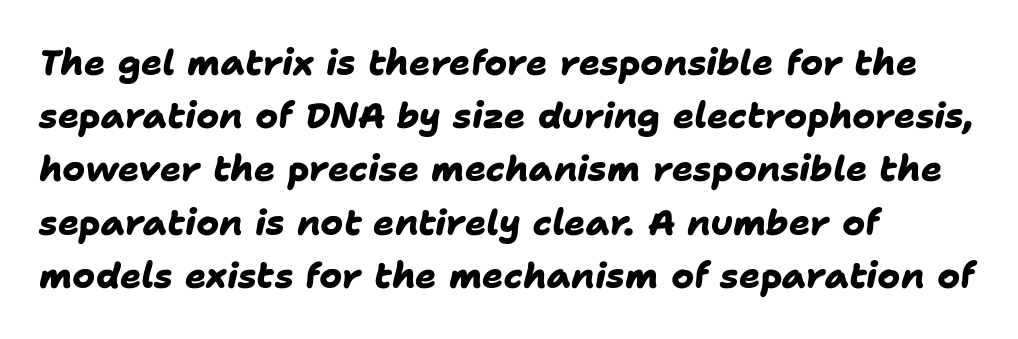
Q: Is the text bold? A: Yes.
Q: Is the typeface a serif or a sans-serif typeface? A: Sans-serif.
Q: Is the text underlined? A: No.
Q: How is the paragraph aligned? A: Left-aligned.
Q: Is the spacing between letters normal or unusually wide? A: Normal.
Q: Is the spacing between lines tight, normal or loose? A: Normal.
Q: Width (condensed, normal, or wide)? A: Normal.
Q: Stroke contrast? A: Low.
Q: x-height? A: Medium.
Q: Monospaced? A: No.
